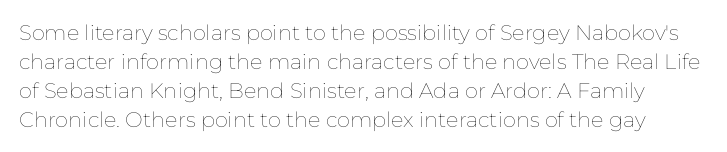
The image shows 21 px text type, upright; set normal line spacing (1.38x), normal letter spacing, not underlined.
